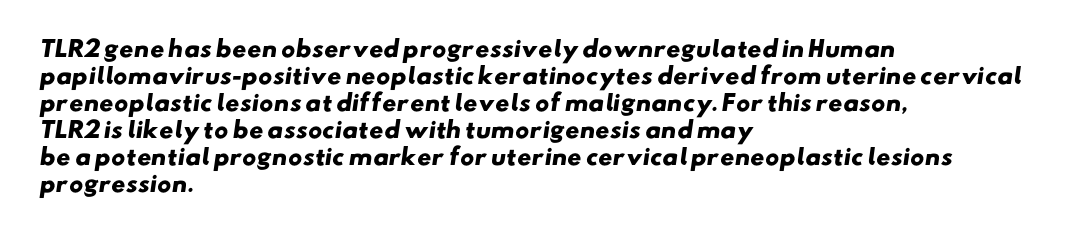
The glyphs are unaccompanied by any horizontal stroke below them. These lines stack with their left ends in a neat column. Here the glyphs are tracked normally, forming tight word shapes. In terms of weight, the rendering is a true, heavy bold.
